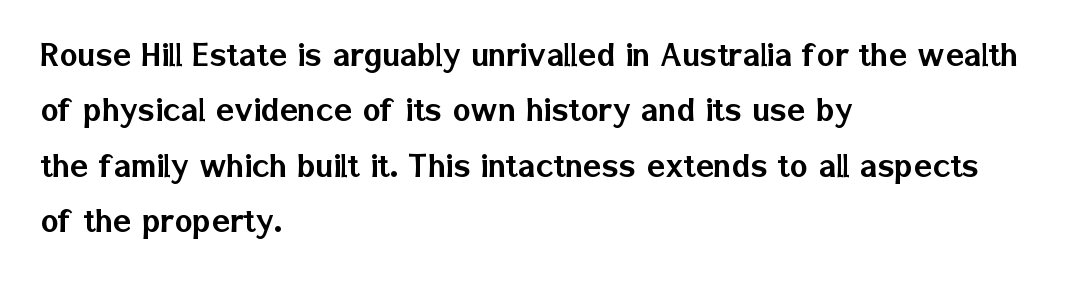
{"serif": "no", "italic": "no", "width": "normal", "stroke_contrast": "low", "x_height": "medium", "monospaced": "no", "underline": "no", "align": "left", "line_spacing": "normal", "line_spacing_ratio": 1.46, "letter_spacing": "normal", "letter_spacing_em": 0.0, "glyph_px": 38}
